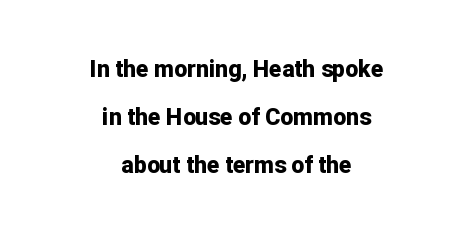
Q: Is the text bold? A: Yes.
Q: Is the text italic (slanted)? A: No, it is upright.
Q: Is the text underlined? A: No.
Q: How is the paragraph aligned? A: Centered.
Q: Is the spacing between letters normal or unusually wide? A: Normal.
Q: Is the spacing between lines tight, normal or loose? A: Loose.
